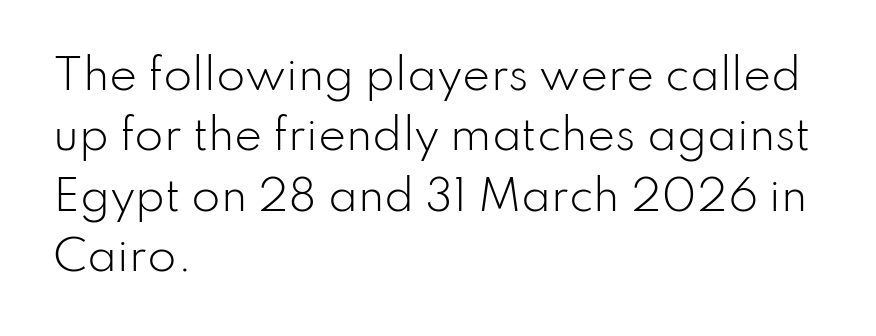
{"serif": "no", "italic": "no", "bold": "no", "weight": "light", "width": "normal", "stroke_contrast": "low", "x_height": "small", "monospaced": "no", "underline": "no", "align": "left", "line_spacing": "normal", "line_spacing_ratio": 1.44, "letter_spacing": "normal", "letter_spacing_em": 0.0, "glyph_px": 42}
